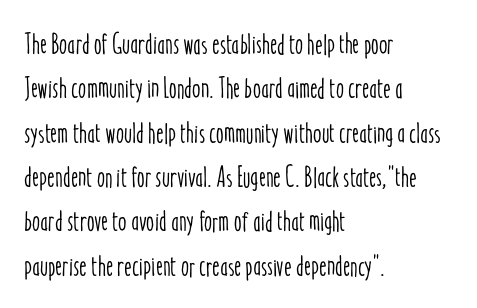
Q: Is the text italic (slanted)? A: No, it is upright.
Q: Is the text underlined? A: No.
Q: How is the paragraph aligned? A: Left-aligned.
Q: Is the spacing between letters normal or unusually wide? A: Normal.
Q: Is the spacing between lines tight, normal or loose? A: Normal.
Q: Width (condensed, normal, or wide)? A: Condensed.
Q: Stroke contrast? A: Low.
Q: x-height? A: Medium.
Q: Monospaced? A: No.
